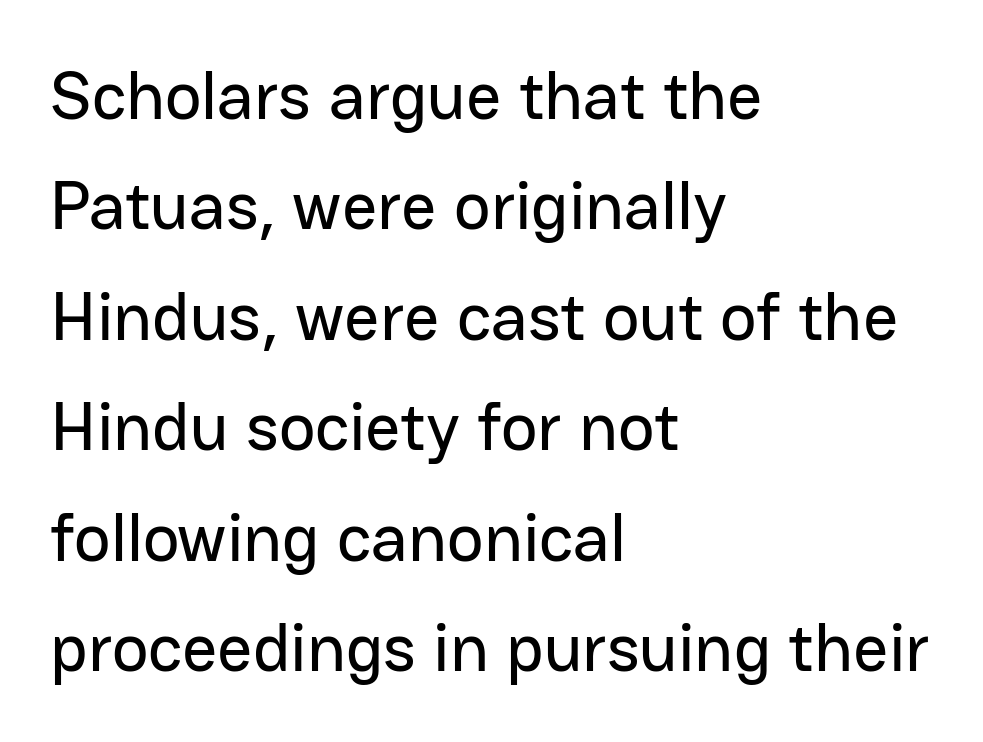
{"serif": "no", "italic": "no", "width": "normal", "stroke_contrast": "low", "x_height": "medium", "monospaced": "no", "underline": "no", "align": "left", "line_spacing": "normal", "line_spacing_ratio": 1.6, "letter_spacing": "normal", "letter_spacing_em": 0.0, "glyph_px": 69}
